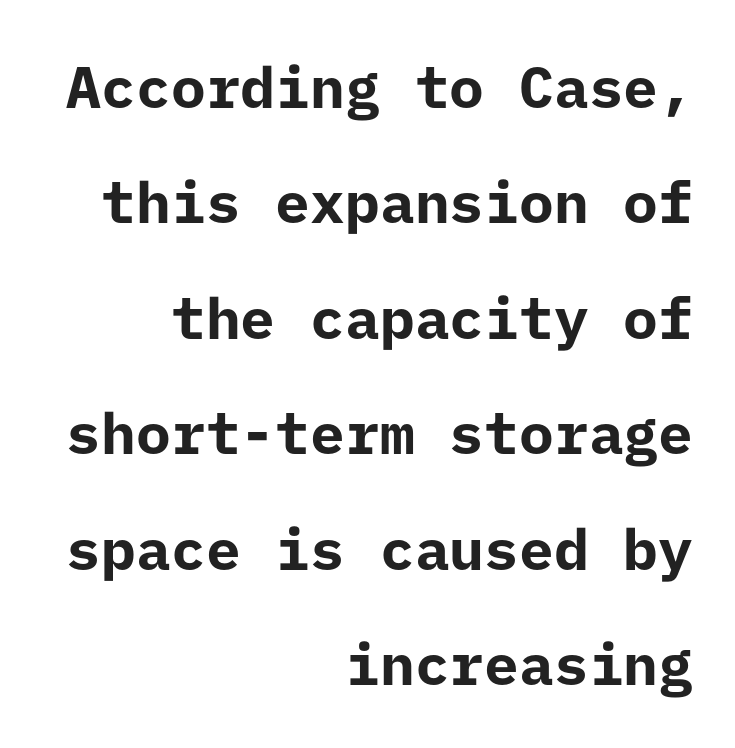
Q: Is the text bold? A: Yes.
Q: Is the text italic (slanted)? A: No, it is upright.
Q: Is the typeface a serif or a sans-serif typeface? A: Sans-serif.
Q: Is the text underlined? A: No.
Q: How is the paragraph aligned? A: Right-aligned.
Q: Is the spacing between letters normal or unusually wide? A: Normal.
Q: Is the spacing between lines tight, normal or loose? A: Loose.
Q: Width (condensed, normal, or wide)? A: Normal.
Q: Stroke contrast? A: Low.
Q: x-height? A: Medium.
